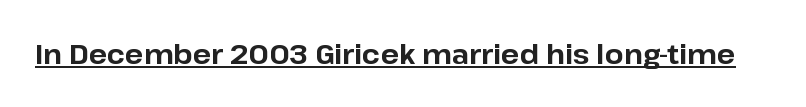
Q: Is the text bold? A: Yes.
Q: Is the text italic (slanted)? A: No, it is upright.
Q: Is the text underlined? A: Yes.
Q: Is the spacing between letters normal or unusually wide? A: Normal.
